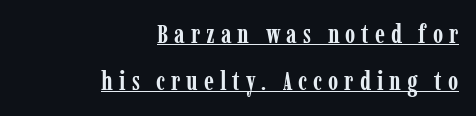
Notice how a bar underscores the lettering throughout. Thick stems and heavy bowls — unmistakably bold. Do the letters lean? They stand straight. Honestly, the letter spacing is so wide it's the main thing you notice.
